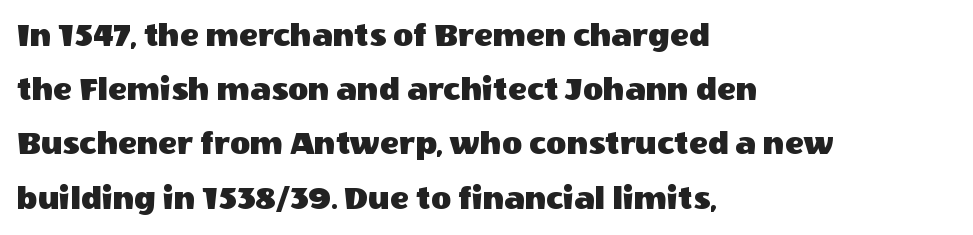
Q: Is the text italic (slanted)? A: No, it is upright.
Q: Is the typeface a serif or a sans-serif typeface? A: Sans-serif.
Q: Is the text underlined? A: No.
Q: How is the paragraph aligned? A: Left-aligned.
Q: Is the spacing between letters normal or unusually wide? A: Normal.
Q: Is the spacing between lines tight, normal or loose? A: Normal.
Q: Width (condensed, normal, or wide)? A: Normal.
Q: x-height? A: Large.
Q: Monospaced? A: No.
